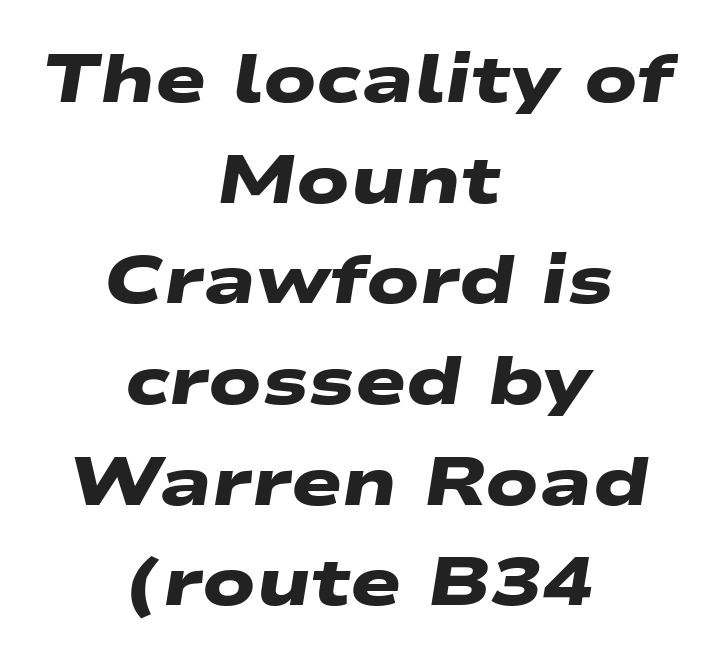
The glyphs are unaccompanied by any horizontal stroke below them. In terms of letterspacing, this is plain default setting. Its strokes are broad and dark, the hallmark of bold type. Does the copy run flush right? No — it is centered line by line. Letterform terminals end flat and unadorned throughout the passage. Summary of vertical rhythm: regular, with standard interline spacing.
